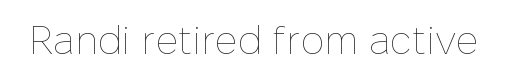
Q: Is the text bold? A: No.
Q: Is the text italic (slanted)? A: No, it is upright.
Q: Is the text underlined? A: No.
Q: Is the spacing between letters normal or unusually wide? A: Normal.
Q: Width (condensed, normal, or wide)? A: Normal.
Q: Stroke contrast? A: Low.
Q: x-height? A: Medium.
Q: Monospaced? A: No.
